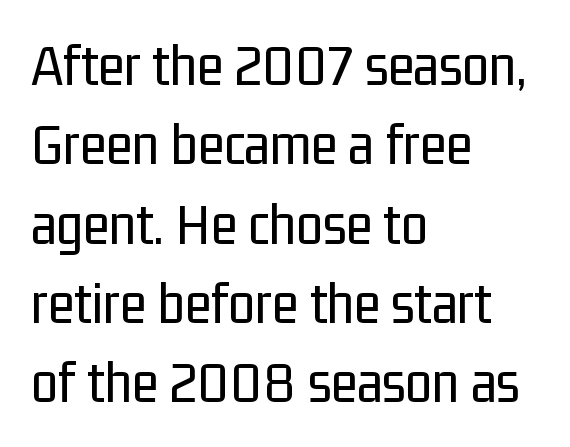
The compositor pushed each line to the left boundary. Descender tails drop into unmarked territory. The letters advance in unequal steps, a hallmark of proportional type. Line spacing here is normal. In terms of letterspacing, this is plain default setting.
